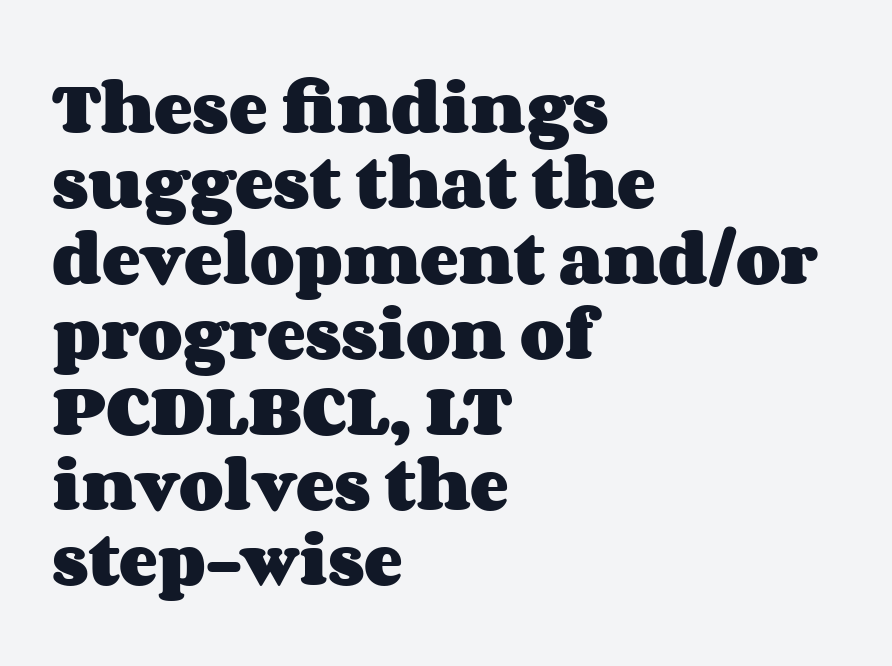
The image shows 58 px heavy, wide type, upright; set left-aligned, normal line spacing (1.3x), normal letter spacing, not underlined; medium stroke contrast and a large x-height.
